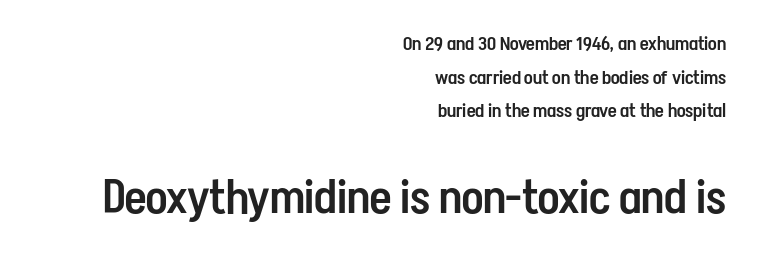
Q: Is the text bold? A: Semi-bold.
Q: Is the text italic (slanted)? A: No, it is upright.
Q: Is the typeface a serif or a sans-serif typeface? A: Sans-serif.
Q: Is the text underlined? A: No.
Q: How is the paragraph aligned? A: Right-aligned.
Q: Is the spacing between letters normal or unusually wide? A: Normal.
Q: Which block of text is set in a larger size, the first (top) or the second (bottom)? A: The second (bottom) one.
Q: Width (condensed, normal, or wide)? A: Condensed.
Q: Stroke contrast? A: Low.
Q: x-height? A: Medium.
Q: Monospaced? A: No.
